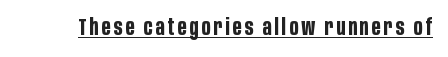
These characters rest on top of a visible drawn line. Caption: bold face, heavy strokes. No italicization has been applied; the sample stays upright.
